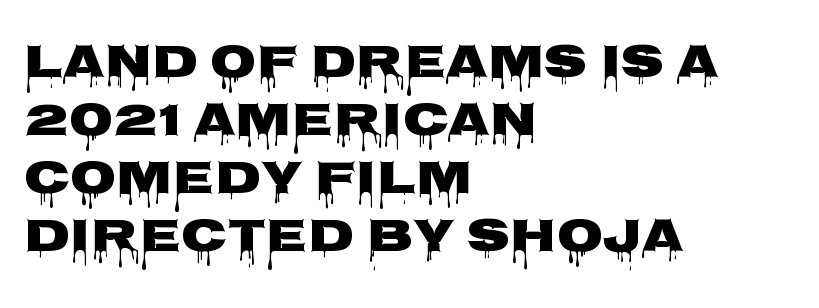
The image shows 48 px wide sans-serif type, upright; set left-aligned, line spacing 1.21x, normal letter spacing, not underlined; low stroke contrast and a large x-height.
